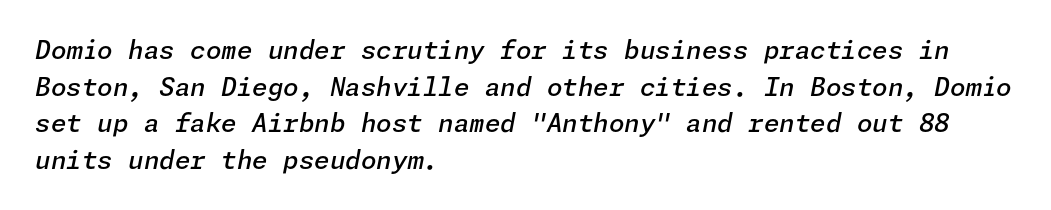
{"italic": "yes", "lean": "right", "slant_degrees": 11, "bold": "semi", "underline": "no", "align": "left", "line_spacing": "normal", "line_spacing_ratio": 1.47, "letter_spacing": "normal", "letter_spacing_em": 0.0, "glyph_px": 25}
